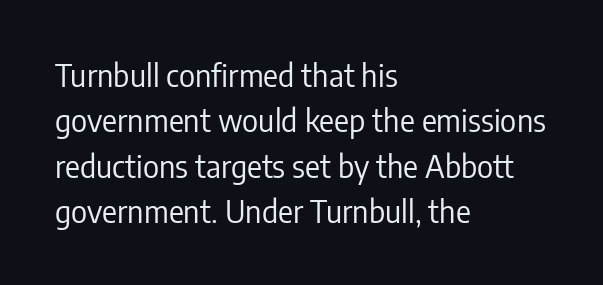
Leading: standard. The rendering shows plain stroke endings on the letterforms — a sans-serif design. A bare baseline throughout the passage. The compositor pushed each line to the left boundary. The lettering holds an erect, upright posture throughout. The face used here is proportionally spaced, like ordinary book or web type.
